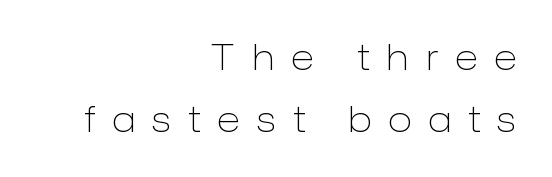
Q: Is the text bold? A: No.
Q: Is the text italic (slanted)? A: No, it is upright.
Q: Is the typeface a serif or a sans-serif typeface? A: Sans-serif.
Q: Is the text underlined? A: No.
Q: How is the paragraph aligned? A: Right-aligned.
Q: Is the spacing between letters normal or unusually wide? A: Unusually wide.
Q: Width (condensed, normal, or wide)? A: Normal.
Q: Stroke contrast? A: Low.
Q: x-height? A: Medium.
Q: Monospaced? A: No.
